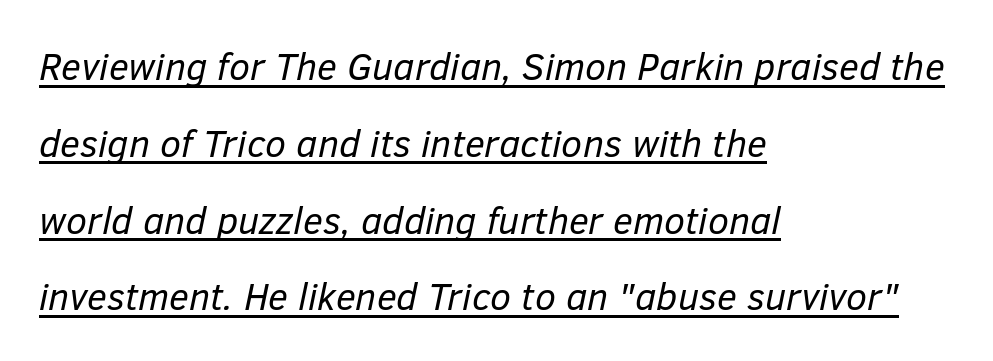
Q: Is the text bold? A: No.
Q: Is the text italic (slanted)? A: Yes, it leans right by about 12 degrees.
Q: Is the text underlined? A: Yes.
Q: How is the paragraph aligned? A: Left-aligned.
Q: Is the spacing between letters normal or unusually wide? A: Normal.
Q: Is the spacing between lines tight, normal or loose? A: Loose.
Q: Width (condensed, normal, or wide)? A: Normal.
Q: Stroke contrast? A: Low.
Q: x-height? A: Medium.
Q: Monospaced? A: No.
